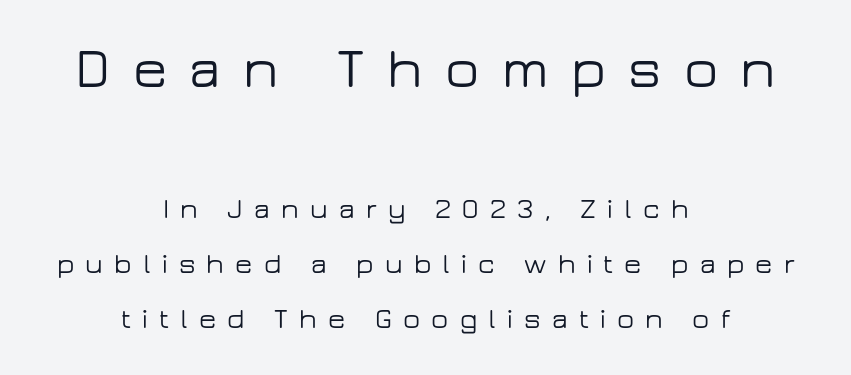
Q: Is the text italic (slanted)? A: No, it is upright.
Q: Is the typeface a serif or a sans-serif typeface? A: Sans-serif.
Q: Is the text underlined? A: No.
Q: How is the paragraph aligned? A: Centered.
Q: Is the spacing between letters normal or unusually wide? A: Unusually wide.
Q: Is the spacing between lines tight, normal or loose? A: Loose.
Q: Which block of text is set in a larger size, the first (top) or the second (bottom)? A: The first (top) one.
Q: Width (condensed, normal, or wide)? A: Wide.
Q: Stroke contrast? A: Low.
Q: x-height? A: Medium.
Q: Monospaced? A: No.
